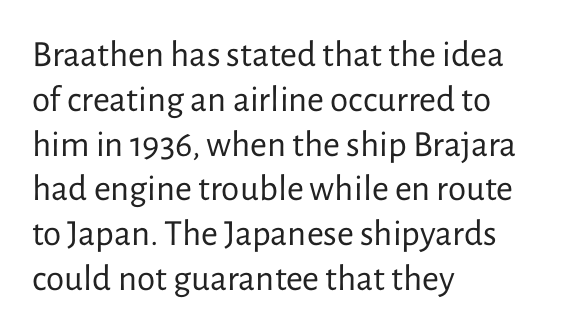
{"serif": "no", "italic": "no", "bold": "no", "weight": "regular", "width": "normal", "stroke_contrast": "low", "x_height": "medium", "monospaced": "no", "underline": "no", "align": "left", "line_spacing_ratio": 1.21, "letter_spacing": "normal", "letter_spacing_em": 0.0, "glyph_px": 37}
